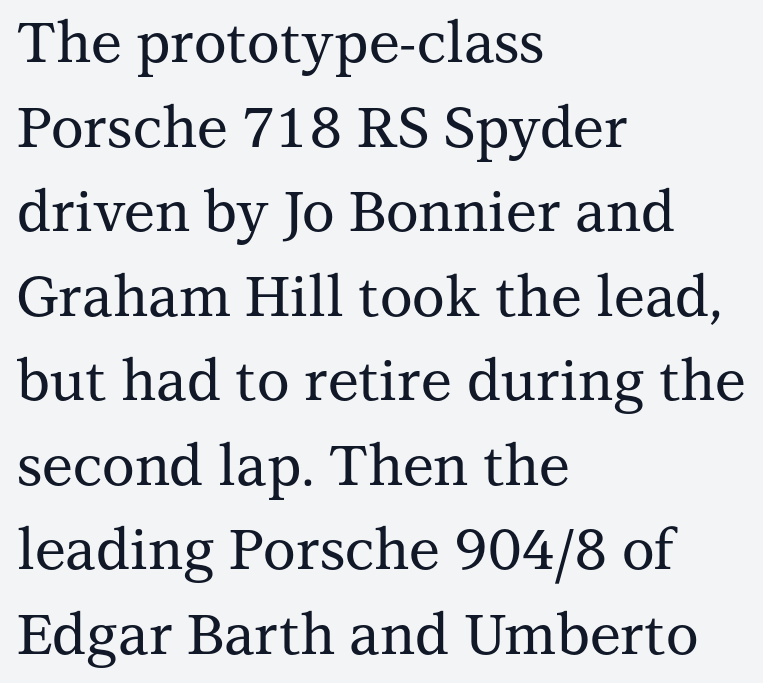
Vertically, the passage feels balanced, rows spaced as you'd expect. This rendering features lettering with no underline. Each word holds together tightly as a unit, with standard inter-letter gaps. Is this a fixed-width face? No — the glyphs have proportional, varying widths. The passage shown is typeset with a serif family. Each line starts at the same left margin while the right side varies.
